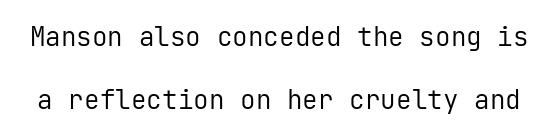
Q: Is the text bold? A: No.
Q: Is the text italic (slanted)? A: No, it is upright.
Q: Is the text underlined? A: No.
Q: Is the spacing between letters normal or unusually wide? A: Normal.
Q: Is the spacing between lines tight, normal or loose? A: Loose.
